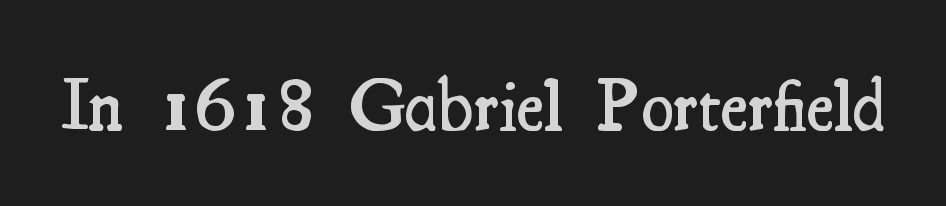
The image shows 73 px semibold, condensed serif type, upright; set normal letter spacing, not underlined; medium stroke contrast and a small x-height.
